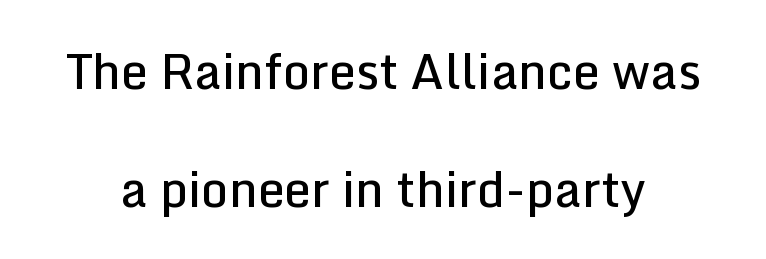
{"serif": "no", "italic": "no", "bold": "semi", "weight": "semibold", "width": "normal", "stroke_contrast": "low", "x_height": "medium", "monospaced": "no", "underline": "no", "line_spacing": "loose", "line_spacing_ratio": 2.46, "letter_spacing": "normal", "letter_spacing_em": 0.0, "glyph_px": 48}
